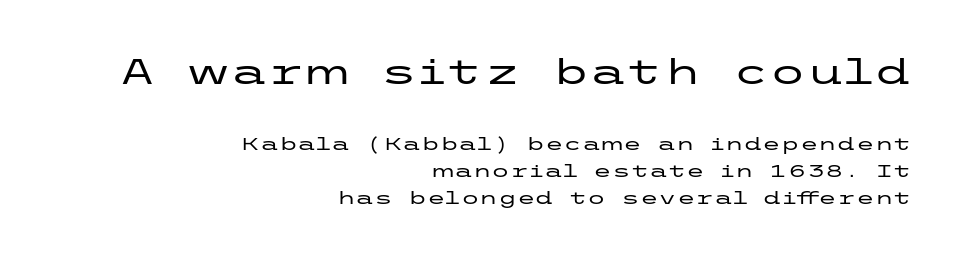
Leftover space on each line is placed entirely before the opening word. Each row of text sits above clean, open space. The composition opens big and finishes small. This is sans-serif lettering, the kind often seen on screens and signage.
